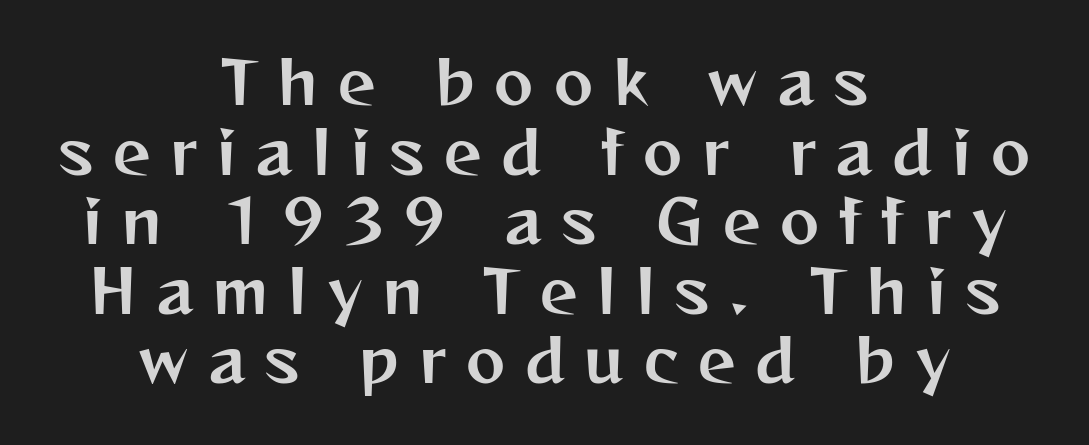
Q: Is the text italic (slanted)? A: No, it is upright.
Q: Is the typeface a serif or a sans-serif typeface? A: Sans-serif.
Q: Is the text underlined? A: No.
Q: How is the paragraph aligned? A: Centered.
Q: Is the spacing between letters normal or unusually wide? A: Unusually wide.
Q: Width (condensed, normal, or wide)? A: Normal.
Q: Stroke contrast? A: Medium.
Q: x-height? A: Medium.
Q: Monospaced? A: No.
